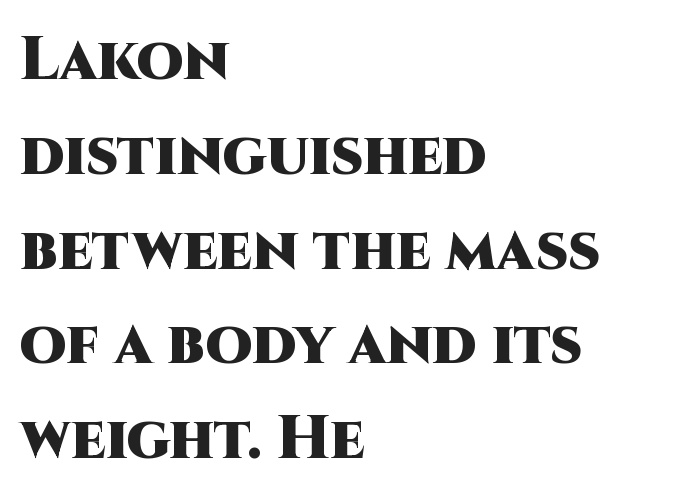
Q: Is the text bold? A: Yes.
Q: Is the text italic (slanted)? A: No, it is upright.
Q: Is the typeface a serif or a sans-serif typeface? A: Sans-serif.
Q: Is the text underlined? A: No.
Q: How is the paragraph aligned? A: Left-aligned.
Q: Is the spacing between letters normal or unusually wide? A: Normal.
Q: Is the spacing between lines tight, normal or loose? A: Normal.
Q: Width (condensed, normal, or wide)? A: Normal.
Q: Stroke contrast? A: High.
Q: x-height? A: Large.
Q: Monospaced? A: No.
